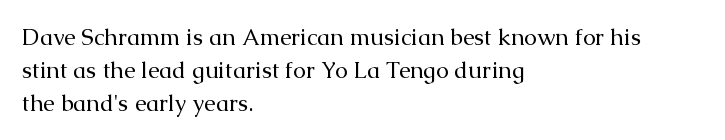
Q: Is the text bold? A: No.
Q: Is the text italic (slanted)? A: No, it is upright.
Q: Is the text underlined? A: No.
Q: How is the paragraph aligned? A: Left-aligned.
Q: Is the spacing between letters normal or unusually wide? A: Normal.
Q: Is the spacing between lines tight, normal or loose? A: Normal.
